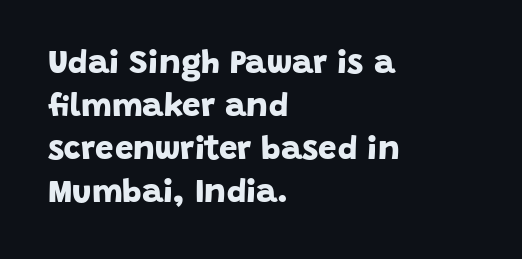
Q: Is the text bold? A: Yes.
Q: Is the typeface a serif or a sans-serif typeface? A: Sans-serif.
Q: Is the text underlined? A: No.
Q: How is the paragraph aligned? A: Left-aligned.
Q: Is the spacing between letters normal or unusually wide? A: Normal.
Q: Is the spacing between lines tight, normal or loose? A: Normal.
Q: Width (condensed, normal, or wide)? A: Normal.
Q: Stroke contrast? A: Low.
Q: x-height? A: Large.
Q: Monospaced? A: No.
